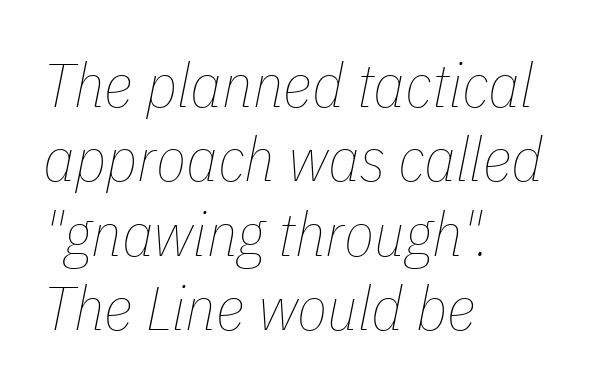
Q: Is the text bold? A: No.
Q: Is the text italic (slanted)? A: Yes, it leans right by about 11 degrees.
Q: Is the text underlined? A: No.
Q: How is the paragraph aligned? A: Left-aligned.
Q: Is the spacing between letters normal or unusually wide? A: Normal.
Q: Width (condensed, normal, or wide)? A: Condensed.
Q: Stroke contrast? A: Low.
Q: x-height? A: Medium.
Q: Monospaced? A: No.
